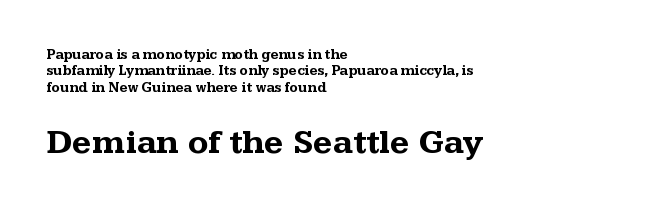
Q: Is the text bold? A: Yes.
Q: Is the text italic (slanted)? A: No, it is upright.
Q: Is the typeface a serif or a sans-serif typeface? A: Serif.
Q: Is the text underlined? A: No.
Q: How is the paragraph aligned? A: Left-aligned.
Q: Is the spacing between letters normal or unusually wide? A: Normal.
Q: Which block of text is set in a larger size, the first (top) or the second (bottom)? A: The second (bottom) one.
Q: Width (condensed, normal, or wide)? A: Wide.
Q: Stroke contrast? A: Medium.
Q: x-height? A: Medium.
Q: Monospaced? A: No.
